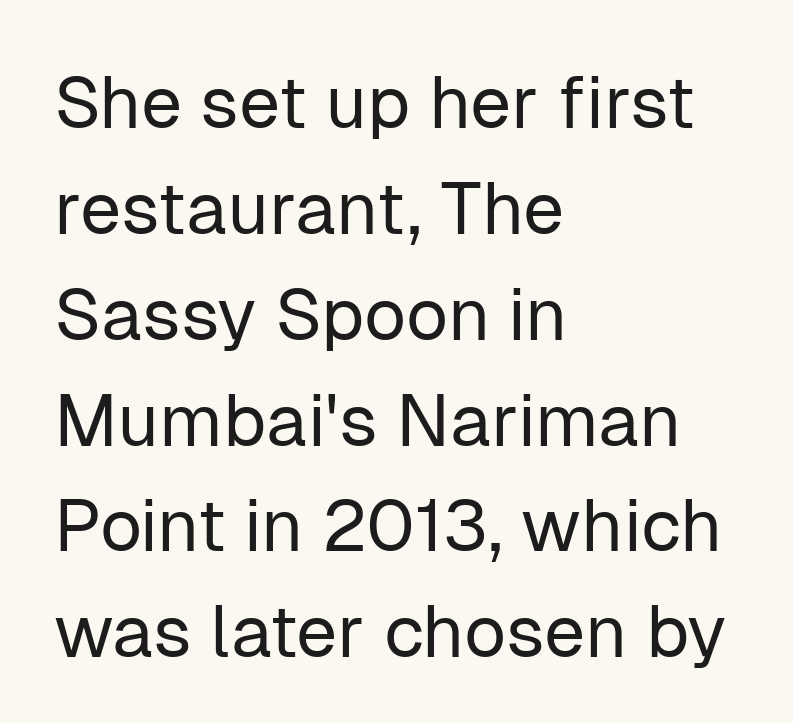
{"serif": "no", "italic": "no", "bold": "no", "weight": "regular", "width": "normal", "stroke_contrast": "low", "x_height": "medium", "monospaced": "no", "underline": "no", "align": "left", "line_spacing": "normal", "line_spacing_ratio": 1.45, "letter_spacing": "normal", "letter_spacing_em": 0.0, "glyph_px": 73}
